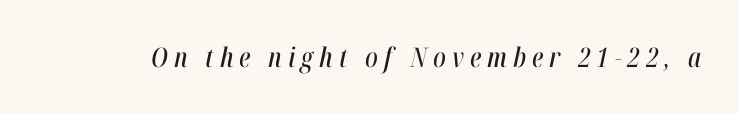
Honestly, there is no underline to notice here at all. Every character sits at an angle, as italics do. Inter-character spacing is expanded well beyond the font's built-in metrics.
